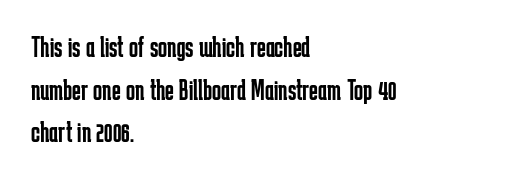
Regular leading. Ascenders rise straight up at ninety degrees. The tracking reads as untouched default to a designer's eye. Observe the absence of serifs on each vertical stroke in this sample.
